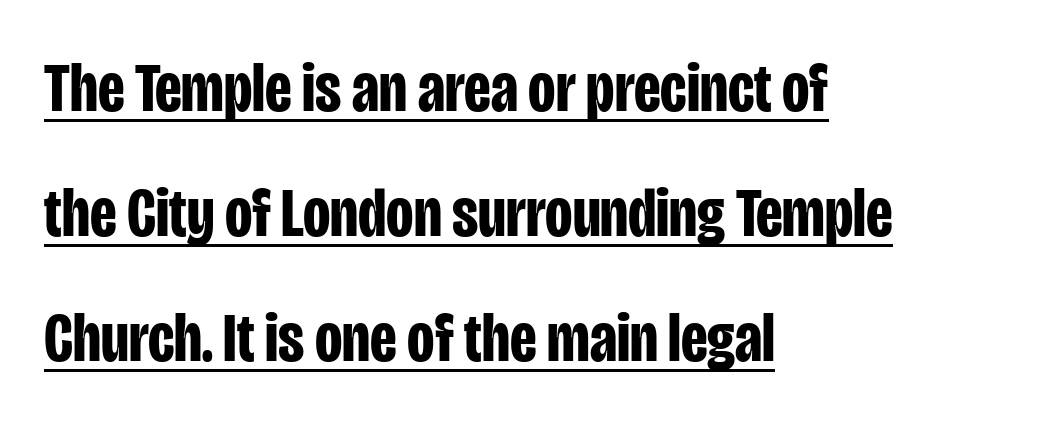
{"serif": "no", "italic": "no", "bold": "yes", "weight": "bold", "width": "condensed", "stroke_contrast": "low", "x_height": "large", "monospaced": "no", "underline": "yes", "align": "left", "line_spacing_ratio": 1.76, "letter_spacing": "normal", "letter_spacing_em": 0.0, "glyph_px": 71}
